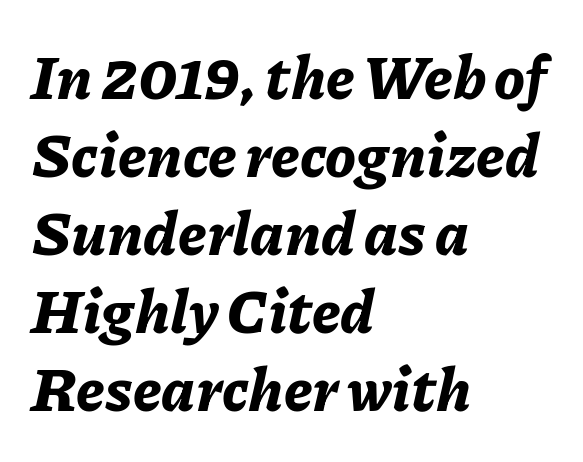
{"italic": "yes", "lean": "right", "slant_degrees": 11, "bold": "yes", "weight": "bold", "width": "normal", "stroke_contrast": "low", "x_height": "medium", "monospaced": "no", "underline": "no", "align": "left", "line_spacing": "normal", "line_spacing_ratio": 1.28, "letter_spacing": "normal", "letter_spacing_em": 0.0, "glyph_px": 61}
